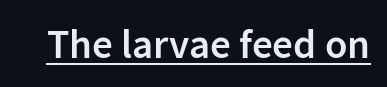
The image shows 41 px semibold sans-serif type, upright; set normal letter spacing, underlined; low stroke contrast and a medium x-height.
